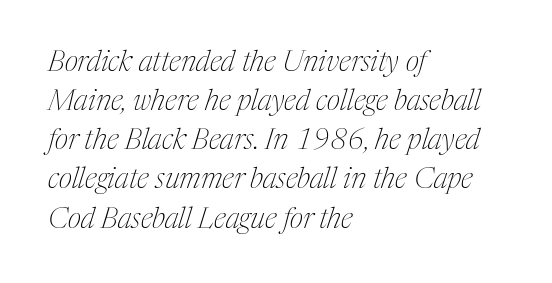
{"serif": "yes", "italic": "yes", "lean": "right", "slant_degrees": 17, "bold": "no", "weight": "thin", "width": "condensed", "stroke_contrast": "medium", "x_height": "medium", "monospaced": "no", "underline": "no", "align": "left", "line_spacing": "normal", "line_spacing_ratio": 1.35, "letter_spacing": "normal", "letter_spacing_em": 0.0, "glyph_px": 29}
